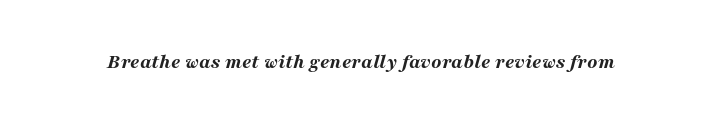
Standard letterfit; no display-style spreading of the glyphs. Only glyphs here, with clear space below each row. Pretty heavy lettering here — definitely bold. The lettering tilts uniformly, giving the passage an italic look.
